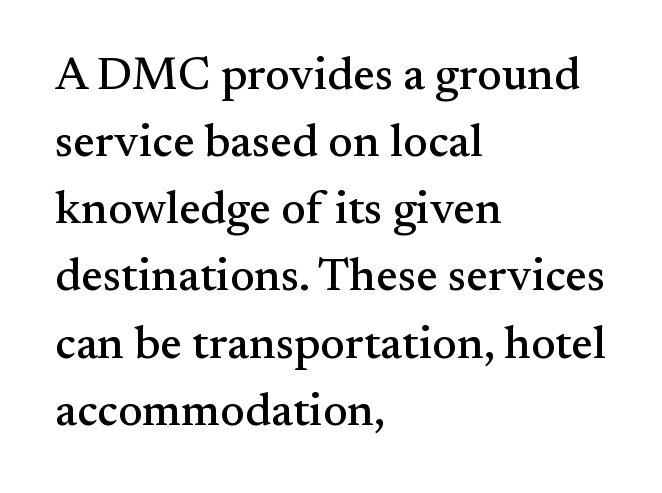
Q: Is the text italic (slanted)? A: No, it is upright.
Q: Is the typeface a serif or a sans-serif typeface? A: Serif.
Q: Is the text underlined? A: No.
Q: How is the paragraph aligned? A: Left-aligned.
Q: Is the spacing between letters normal or unusually wide? A: Normal.
Q: Is the spacing between lines tight, normal or loose? A: Normal.
Q: Width (condensed, normal, or wide)? A: Normal.
Q: Stroke contrast? A: Medium.
Q: x-height? A: Small.
Q: Monospaced? A: No.
